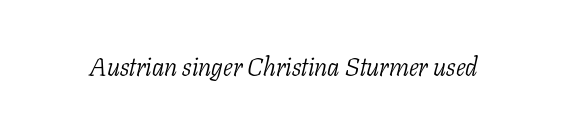
Q: Is the text bold? A: No.
Q: Is the text italic (slanted)? A: Yes, it leans right by about 11 degrees.
Q: Is the text underlined? A: No.
Q: Is the spacing between letters normal or unusually wide? A: Normal.
